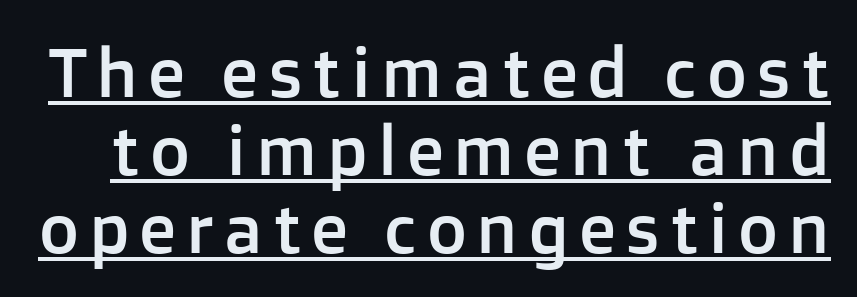
{"serif": "no", "italic": "no", "width": "normal", "stroke_contrast": "low", "x_height": "medium", "monospaced": "no", "underline": "yes", "line_spacing": "tight", "line_spacing_ratio": 1.13, "glyph_px": 69}
